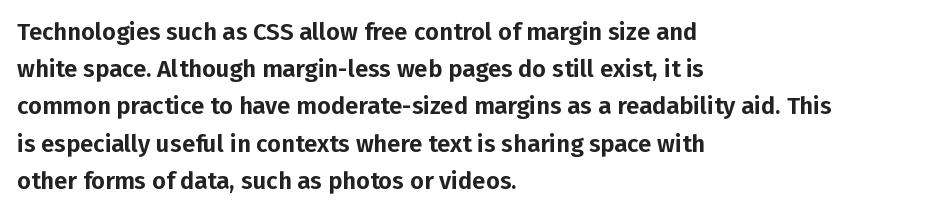
Q: Is the text italic (slanted)? A: No, it is upright.
Q: Is the text underlined? A: No.
Q: How is the paragraph aligned? A: Left-aligned.
Q: Is the spacing between letters normal or unusually wide? A: Normal.
Q: Is the spacing between lines tight, normal or loose? A: Normal.
